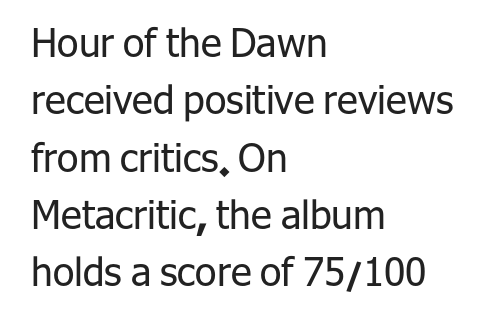
The vertical gap from one line to the next is medium. In terms of letterspacing, this is plain default setting. Grotesque or geometric, the face here clearly has no serifs. The font sits on the lighter half of the weight spectrum, regular included. The words here are not underlined.
